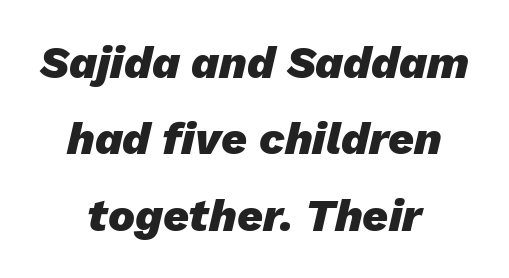
Q: Is the text bold? A: Yes.
Q: Is the text italic (slanted)? A: Yes, it leans right by about 13 degrees.
Q: Is the text underlined? A: No.
Q: How is the paragraph aligned? A: Centered.
Q: Is the spacing between letters normal or unusually wide? A: Normal.
Q: Is the spacing between lines tight, normal or loose? A: Normal.
Q: Width (condensed, normal, or wide)? A: Normal.
Q: Stroke contrast? A: Low.
Q: x-height? A: Medium.
Q: Monospaced? A: No.
